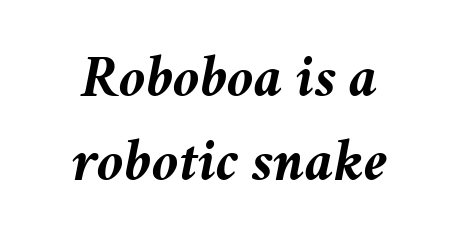
{"italic": "yes", "lean": "right", "slant_degrees": 11, "bold": "yes", "weight": "semibold", "width": "normal", "stroke_contrast": "medium", "x_height": "medium", "monospaced": "no", "underline": "no", "line_spacing": "normal", "line_spacing_ratio": 1.43, "letter_spacing": "normal", "letter_spacing_em": 0.0, "glyph_px": 59}
